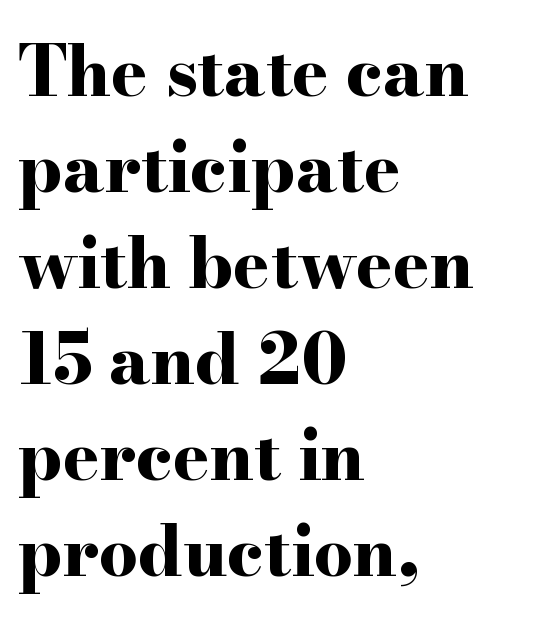
Q: Is the text bold? A: Yes.
Q: Is the text italic (slanted)? A: No, it is upright.
Q: Is the typeface a serif or a sans-serif typeface? A: Serif.
Q: Is the text underlined? A: No.
Q: How is the paragraph aligned? A: Left-aligned.
Q: Is the spacing between letters normal or unusually wide? A: Normal.
Q: Is the spacing between lines tight, normal or loose? A: Normal.
Q: Width (condensed, normal, or wide)? A: Wide.
Q: Stroke contrast? A: High.
Q: x-height? A: Small.
Q: Monospaced? A: No.
